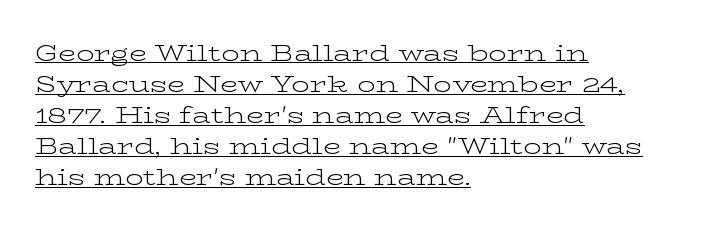
The image shows 23 px text type, upright; set left-aligned, normal line spacing (1.35x), normal letter spacing, underlined.
